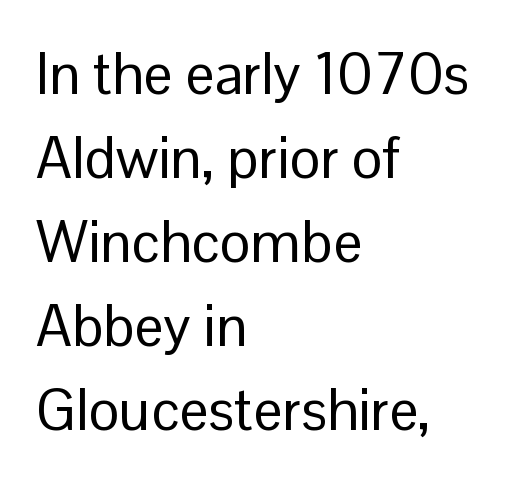
{"serif": "no", "italic": "no", "bold": "no", "weight": "regular", "width": "normal", "stroke_contrast": "low", "x_height": "medium", "monospaced": "no", "underline": "no", "align": "left", "line_spacing": "normal", "line_spacing_ratio": 1.45, "letter_spacing": "normal", "letter_spacing_em": 0.0, "glyph_px": 58}
